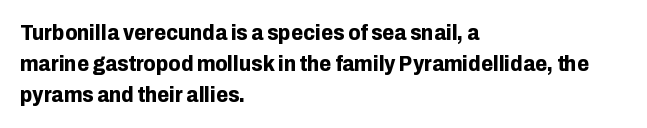
The image shows 22 px bold type, upright; set left-aligned, normal line spacing (1.41x), normal letter spacing, not underlined.
